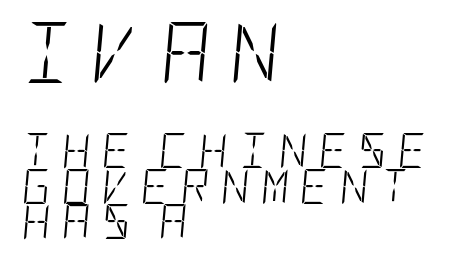
Q: Is the text bold? A: No.
Q: Is the text italic (slanted)? A: Yes, it leans right by about 5 degrees.
Q: Is the text underlined? A: No.
Q: How is the paragraph aligned? A: Left-aligned.
Q: Is the spacing between letters normal or unusually wide? A: Unusually wide.
Q: Is the spacing between lines tight, normal or loose? A: Tight.
Q: Which block of text is set in a larger size, the first (top) or the second (bottom)? A: The first (top) one.
Q: Width (condensed, normal, or wide)? A: Condensed.
Q: Stroke contrast? A: Low.
Q: x-height? A: Large.
